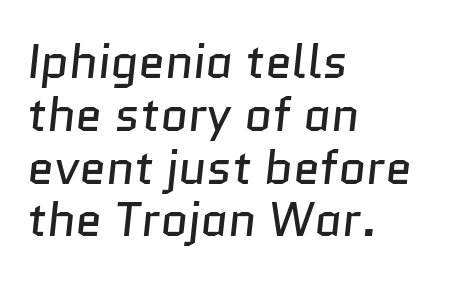
Q: Is the text bold? A: No.
Q: Is the typeface a serif or a sans-serif typeface? A: Sans-serif.
Q: Is the text underlined? A: No.
Q: How is the paragraph aligned? A: Left-aligned.
Q: Is the spacing between letters normal or unusually wide? A: Normal.
Q: Is the spacing between lines tight, normal or loose? A: Tight.
Q: Width (condensed, normal, or wide)? A: Normal.
Q: Stroke contrast? A: Low.
Q: x-height? A: Medium.
Q: Monospaced? A: No.
